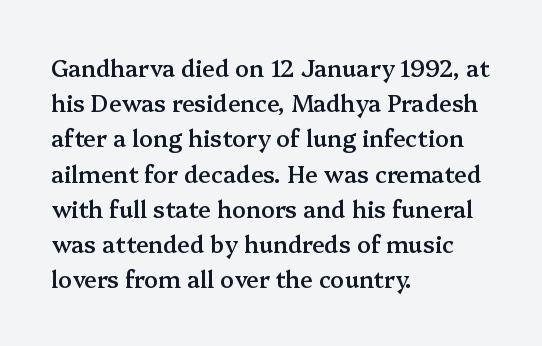
The image shows 23 px text type, upright; set left-aligned, normal line spacing (1.53x), normal letter spacing, not underlined.
